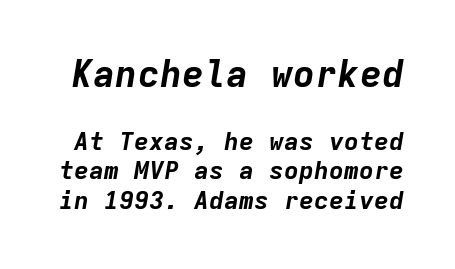
Compared with ordinary roman type, these characters are visibly tilted. A clean baseline with only descenders dipping below it. Caption: standard tracking, unaltered. Weight check: bold — yes, fully.
